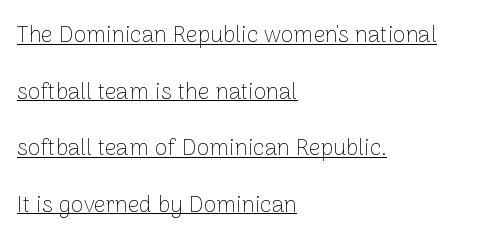
The letterforms sit at book weight or below. Compared with undecorated copy, this sample adds a rule below the words. If you drew a line through each stem, it would be perfectly vertical. The type is set solid horizontally, with unmodified tracking. Is there much room between lines? Yes — plenty of vertical air separates them. All the whitespace from short lines collects on the right.
